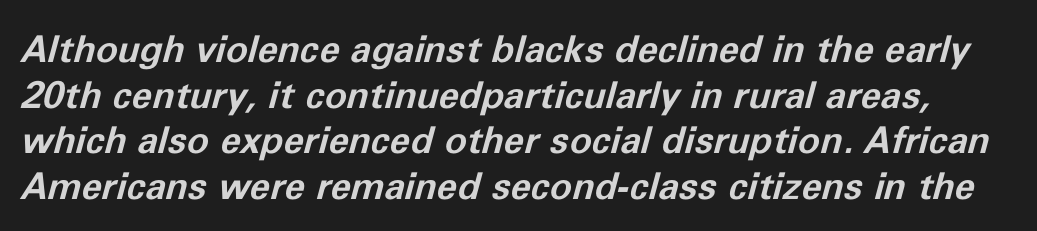
The image shows 37 px bold type, italic (leaning right); set line spacing 1.23x, normal letter spacing, not underlined; low stroke contrast and a medium x-height.
